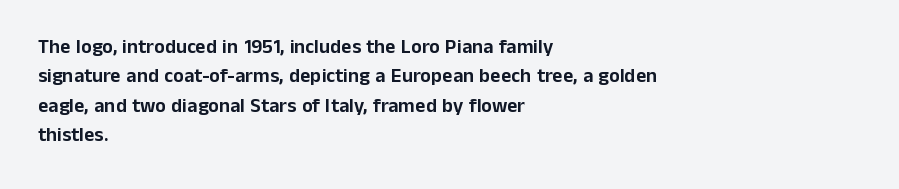
Q: Is the text italic (slanted)? A: No, it is upright.
Q: Is the text underlined? A: No.
Q: How is the paragraph aligned? A: Left-aligned.
Q: Is the spacing between letters normal or unusually wide? A: Normal.
Q: Is the spacing between lines tight, normal or loose? A: Normal.
